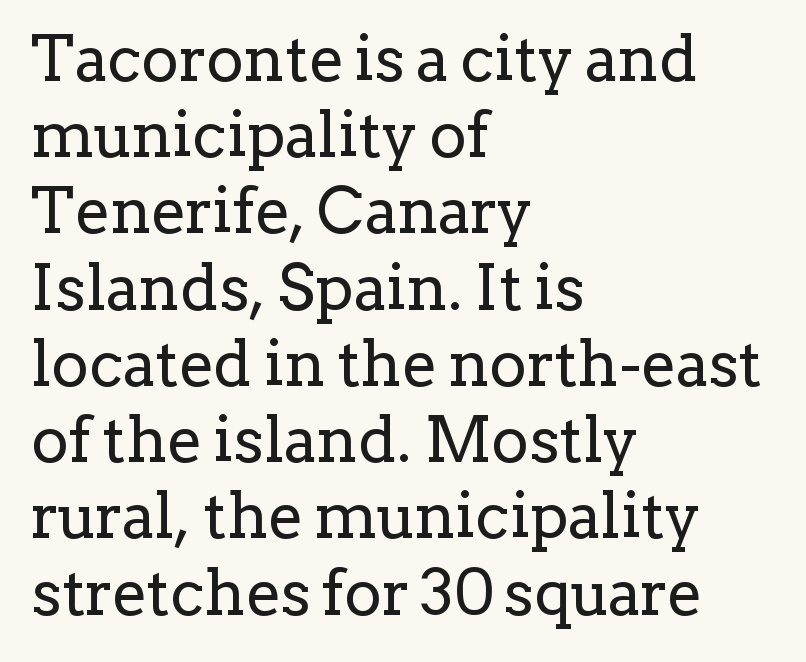
{"serif": "yes", "italic": "no", "bold": "no", "weight": "regular", "width": "normal", "stroke_contrast": "low", "x_height": "medium", "monospaced": "no", "underline": "no", "align": "left", "line_spacing_ratio": 1.21, "letter_spacing": "normal", "letter_spacing_em": 0.0, "glyph_px": 63}
